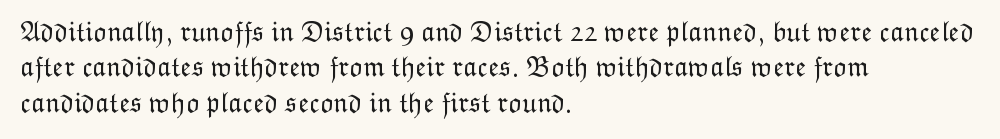
Q: Is the text bold? A: No.
Q: Is the text italic (slanted)? A: No, it is upright.
Q: Is the text underlined? A: No.
Q: How is the paragraph aligned? A: Left-aligned.
Q: Is the spacing between letters normal or unusually wide? A: Normal.
Q: Is the spacing between lines tight, normal or loose? A: Normal.
Q: Width (condensed, normal, or wide)? A: Normal.
Q: Stroke contrast? A: Low.
Q: x-height? A: Medium.
Q: Monospaced? A: No.
